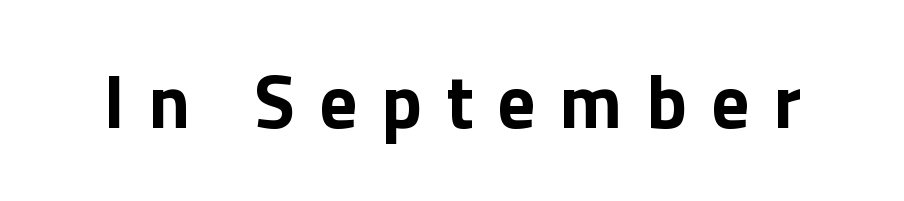
Q: Is the text bold? A: Yes.
Q: Is the text italic (slanted)? A: No, it is upright.
Q: Is the typeface a serif or a sans-serif typeface? A: Sans-serif.
Q: Is the text underlined? A: No.
Q: Is the spacing between letters normal or unusually wide? A: Unusually wide.
Q: Width (condensed, normal, or wide)? A: Normal.
Q: x-height? A: Medium.
Q: Monospaced? A: No.
